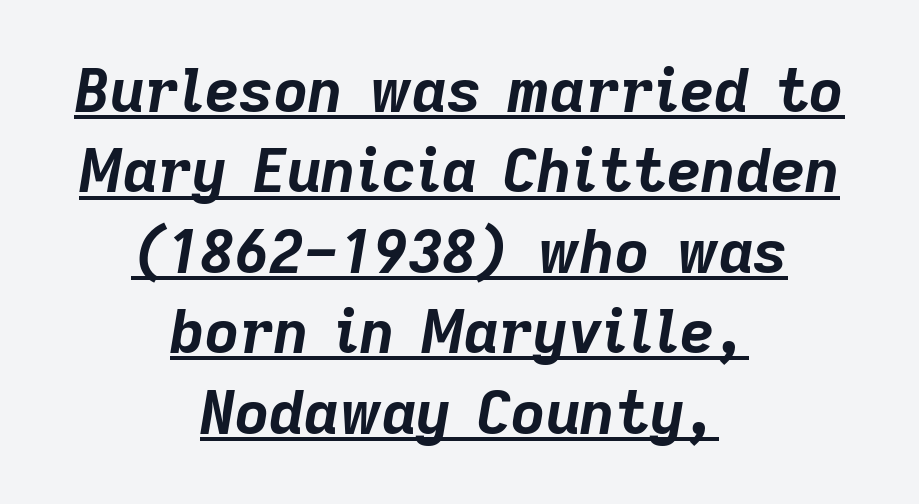
The image shows 60 px bold type, italic (leaning right); set centered, normal line spacing (1.34x), normal letter spacing, underlined; low stroke contrast and a medium x-height.
